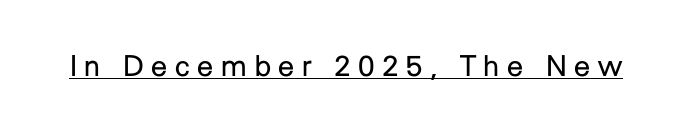
Q: Is the text bold? A: No.
Q: Is the text italic (slanted)? A: No, it is upright.
Q: Is the typeface a serif or a sans-serif typeface? A: Sans-serif.
Q: Is the text underlined? A: Yes.
Q: Is the spacing between letters normal or unusually wide? A: Unusually wide.
Q: Width (condensed, normal, or wide)? A: Normal.
Q: Stroke contrast? A: Low.
Q: x-height? A: Medium.
Q: Monospaced? A: No.
